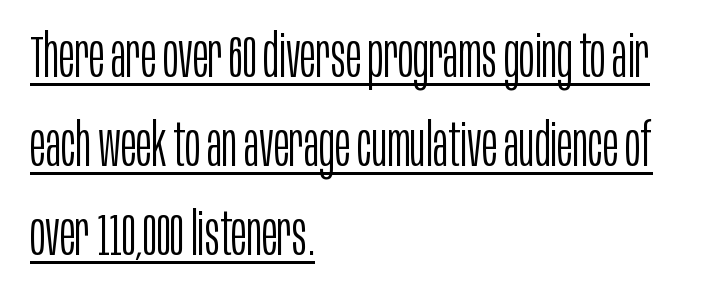
Between one letter and the next there's only the usual sliver of space. This is the regular roman posture of the typeface. The leading is moderate, giving the passage an even texture. These lines are rendered in a variable-pitch font. One-word summary of the alignment: left. These characters rest on top of a visible drawn line.
